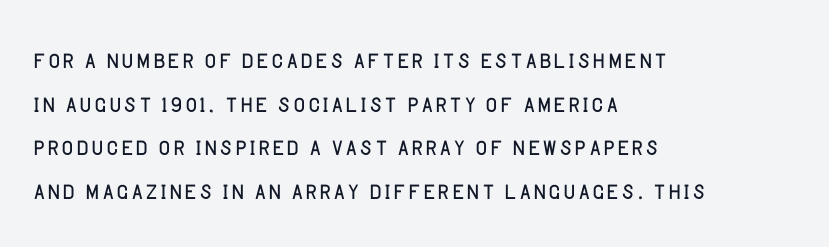
The image shows 32 px light sans-serif type, upright; set left-aligned, normal line spacing (1.36x), normal letter spacing, not underlined; low stroke contrast and a large x-height.
